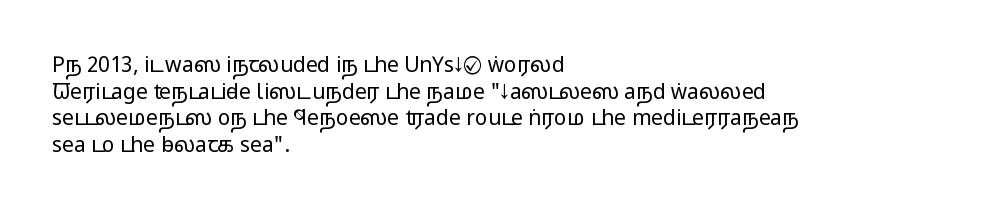
Summary of weight: not heavy and not bold. The vertical gap from one line to the next is medium. The type is set solid horizontally, with unmodified tracking. No italicization has been applied; the sample stays upright. The paragraph shown leans on its left margin. The gap between lines stays unmarked.
